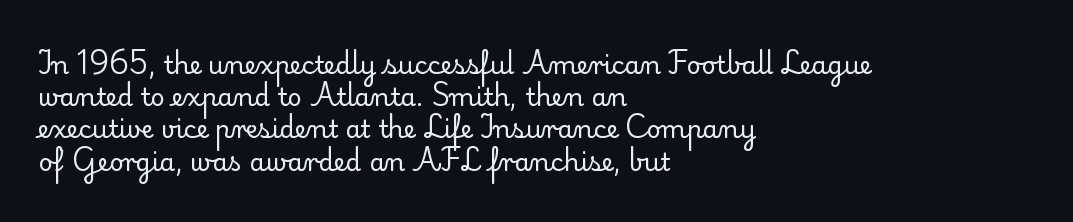
The image shows 25 px text type, upright; set left-aligned, normal line spacing (1.29x), normal letter spacing, not underlined.
